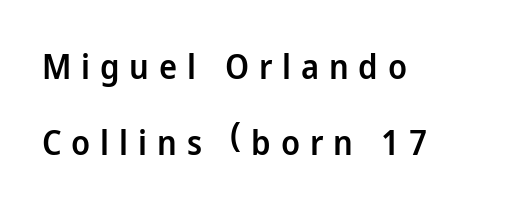
The letters carry no serifs — their stems end cleanly without finishing strokes. Characters follow at a spacing far wider than the type designer built in. Typeset ragged right — the left edge is the straight one. These words are printed semibold, heavier than regular yet not bold. Here the designer chose a conventional face with non-uniform glyph widths.
